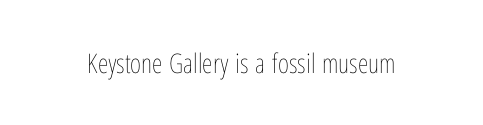
The image shows 27 px text type, upright; set normal letter spacing, not underlined.
